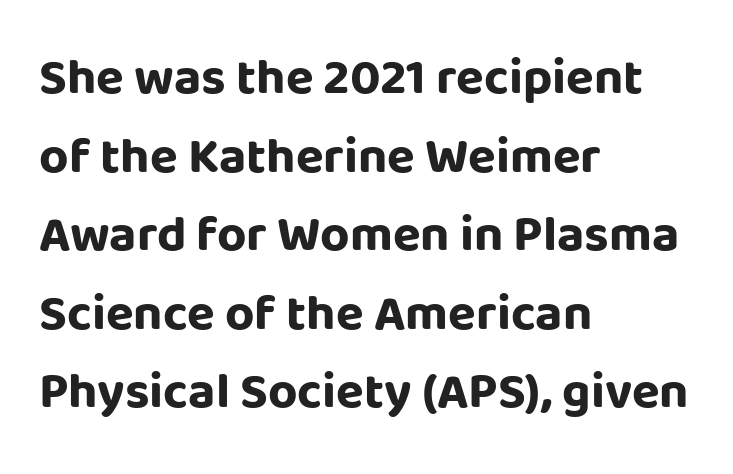
The image shows 51 px bold sans-serif type, upright; set left-aligned, normal line spacing (1.54x), normal letter spacing, not underlined; low stroke contrast and a large x-height.
